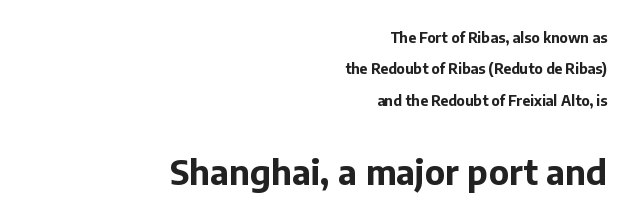
You can tell from the bare stems that sans-serif type was used. The letterforms sit shoulder to shoulder at normal distance. The baseline area is clear. Typesetter's note: full bold, strokes at maximum text heaviness. The passage shown is typed in a proportional face where columns would drift. Summary of vertical rhythm: relaxed, with wide interline spacing.
